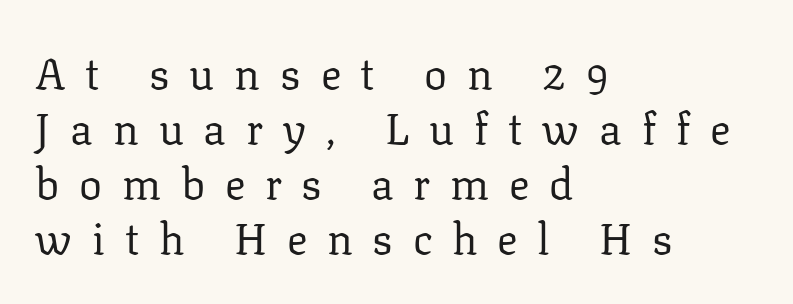
The lettering holds an erect, upright posture throughout. These lines have a slow, spaced-out rhythm from letter to letter. Stems here are at most as thick as an everyday book face. Note: serifs present on the glyphs. This sample has the flowing, uneven cadence of proportional lettering. No word sits above an underline.
